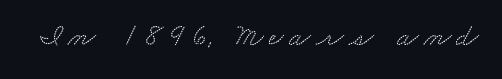
The image shows 32 px wide serif type; set not underlined; low stroke contrast and a small x-height.
